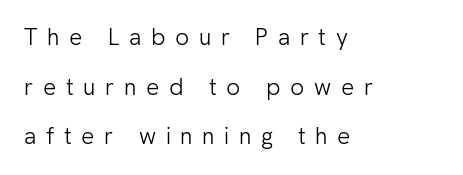
{"italic": "no", "bold": "no", "underline": "no", "align": "left", "line_spacing": "loose", "line_spacing_ratio": 2.16, "letter_spacing": "wide", "letter_spacing_em": 0.42, "glyph_px": 23}
